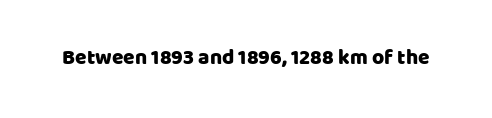
The image shows 21 px text type, upright; set normal letter spacing, not underlined.
